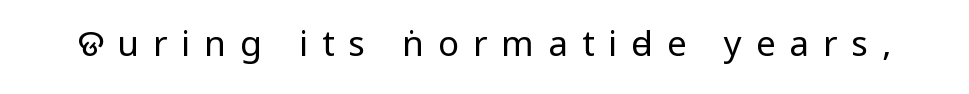
{"serif": "no", "italic": "no", "bold": "no", "weight": "regular", "width": "condensed", "stroke_contrast": "low", "underline": "no", "letter_spacing": "wide", "letter_spacing_em": 0.4, "glyph_px": 35}
